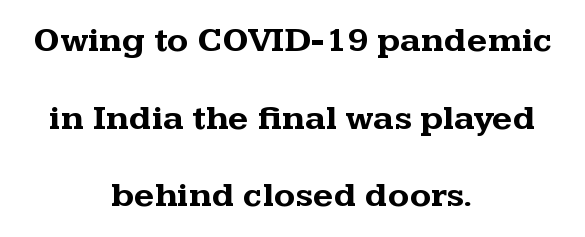
{"serif": "yes", "italic": "no", "bold": "yes", "weight": "bold", "width": "wide", "stroke_contrast": "medium", "x_height": "medium", "monospaced": "no", "underline": "no", "align": "center", "line_spacing": "loose", "line_spacing_ratio": 2.22, "letter_spacing": "normal", "letter_spacing_em": 0.0, "glyph_px": 35}
